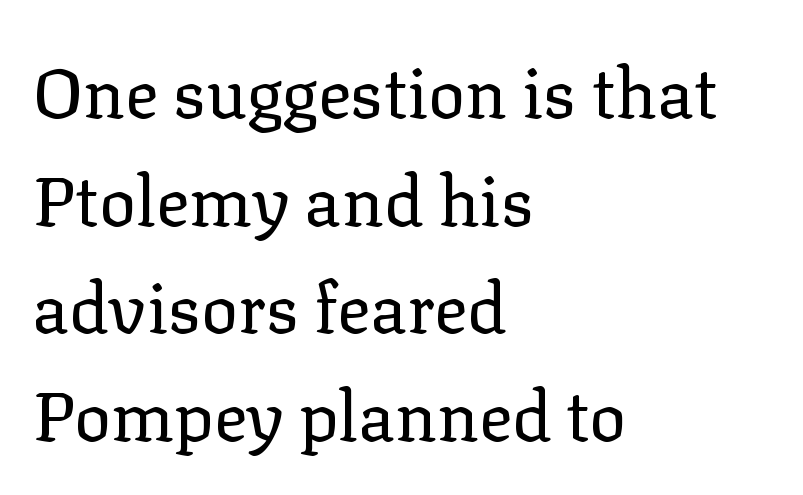
The image shows 69 px regular-weight serif type, upright; set left-aligned, normal line spacing (1.56x), normal letter spacing, not underlined; low stroke contrast and a medium x-height.
